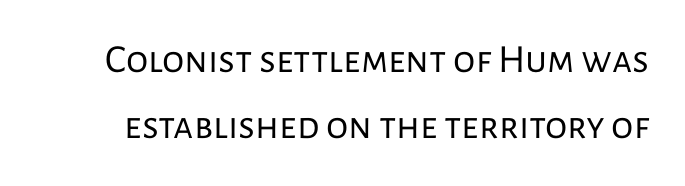
{"serif": "no", "italic": "no", "bold": "no", "weight": "regular", "width": "normal", "stroke_contrast": "low", "x_height": "medium", "monospaced": "no", "underline": "no", "line_spacing": "normal", "line_spacing_ratio": 1.64, "letter_spacing": "normal", "letter_spacing_em": 0.0, "glyph_px": 40}
